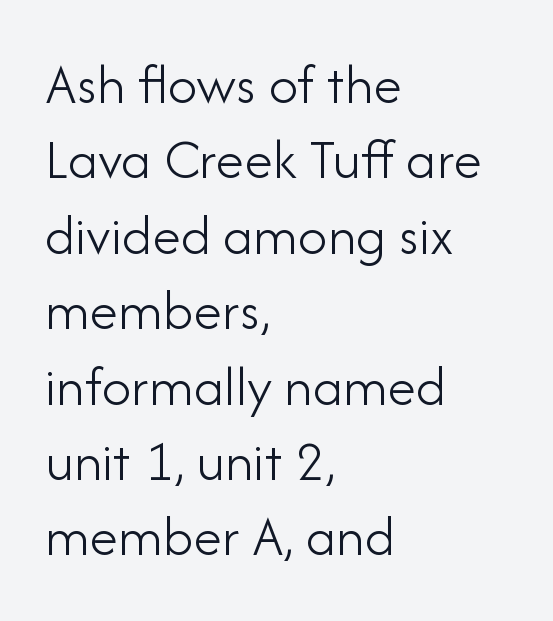
{"serif": "no", "italic": "no", "bold": "no", "weight": "light", "width": "normal", "stroke_contrast": "low", "x_height": "small", "monospaced": "no", "underline": "no", "align": "left", "line_spacing": "normal", "line_spacing_ratio": 1.3, "letter_spacing": "normal", "letter_spacing_em": 0.0, "glyph_px": 58}
